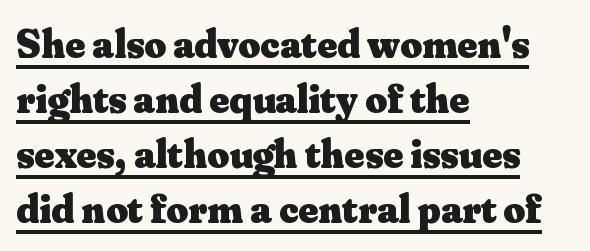
The image shows 42 px heavy serif type, upright; set left-aligned, normal line spacing (1.31x), normal letter spacing, underlined; medium stroke contrast and a small x-height.
